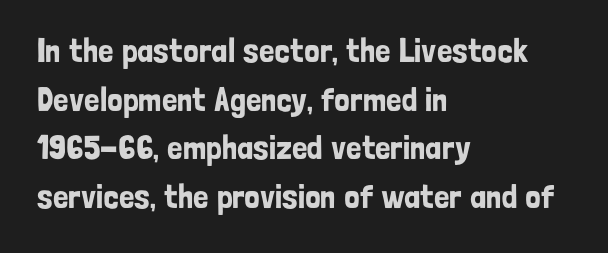
Q: Is the text italic (slanted)? A: No, it is upright.
Q: Is the typeface a serif or a sans-serif typeface? A: Sans-serif.
Q: Is the text underlined? A: No.
Q: How is the paragraph aligned? A: Left-aligned.
Q: Is the spacing between letters normal or unusually wide? A: Normal.
Q: Is the spacing between lines tight, normal or loose? A: Normal.
Q: Width (condensed, normal, or wide)? A: Condensed.
Q: Stroke contrast? A: Low.
Q: x-height? A: Medium.
Q: Monospaced? A: No.
